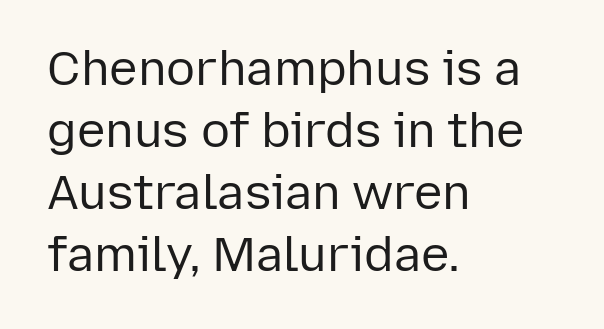
Q: Is the text bold? A: No.
Q: Is the text italic (slanted)? A: No, it is upright.
Q: Is the typeface a serif or a sans-serif typeface? A: Sans-serif.
Q: Is the text underlined? A: No.
Q: How is the paragraph aligned? A: Left-aligned.
Q: Is the spacing between letters normal or unusually wide? A: Normal.
Q: Is the spacing between lines tight, normal or loose? A: Normal.
Q: Width (condensed, normal, or wide)? A: Normal.
Q: Stroke contrast? A: Low.
Q: x-height? A: Medium.
Q: Monospaced? A: No.
